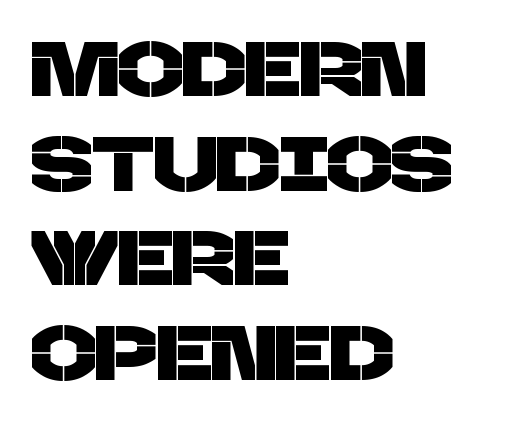
Q: Is the typeface a serif or a sans-serif typeface? A: Sans-serif.
Q: Is the text underlined? A: No.
Q: How is the paragraph aligned? A: Left-aligned.
Q: Is the spacing between letters normal or unusually wide? A: Normal.
Q: Width (condensed, normal, or wide)? A: Normal.
Q: Stroke contrast? A: Low.
Q: x-height? A: Large.
Q: Monospaced? A: No.
